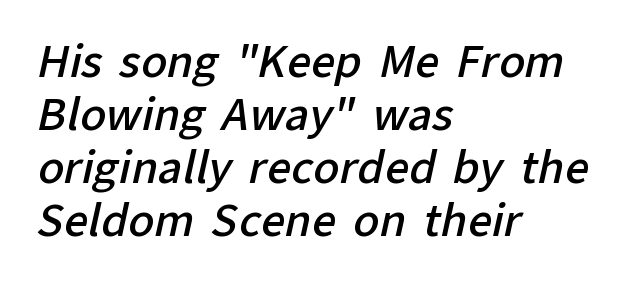
Serifs: no, the terminals of the letterforms are clean. Caption: multi-line text, flush left, ragged right. Think of a printed novel: that variable character pitch is what you see here. Nobody touched the tracking dial on this one. A bare baseline throughout the passage.
